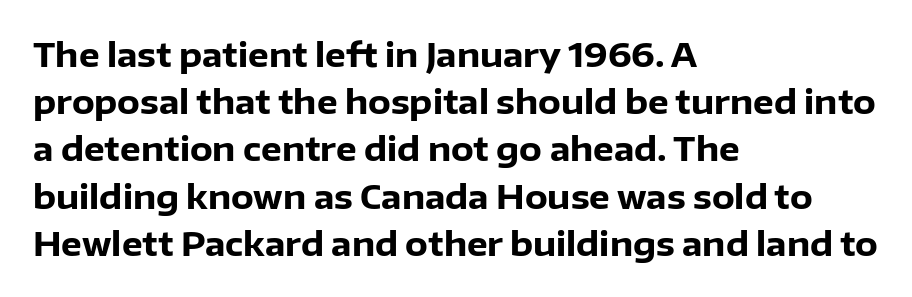
Standard letterfit; no display-style spreading of the glyphs. This block has exactly the height ordinary leading produces. The specimen reads as upright at a glance. Looks like regular typesetting: each glyph gets only the width it needs. Line beginnings align vertically; line endings do not.
